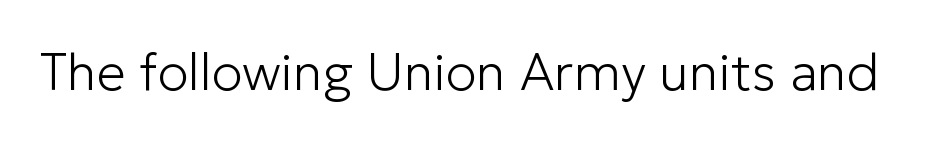
Q: Is the text bold? A: No.
Q: Is the text italic (slanted)? A: No, it is upright.
Q: Is the typeface a serif or a sans-serif typeface? A: Sans-serif.
Q: Is the text underlined? A: No.
Q: Is the spacing between letters normal or unusually wide? A: Normal.
Q: Width (condensed, normal, or wide)? A: Normal.
Q: Stroke contrast? A: Low.
Q: x-height? A: Medium.
Q: Monospaced? A: No.
